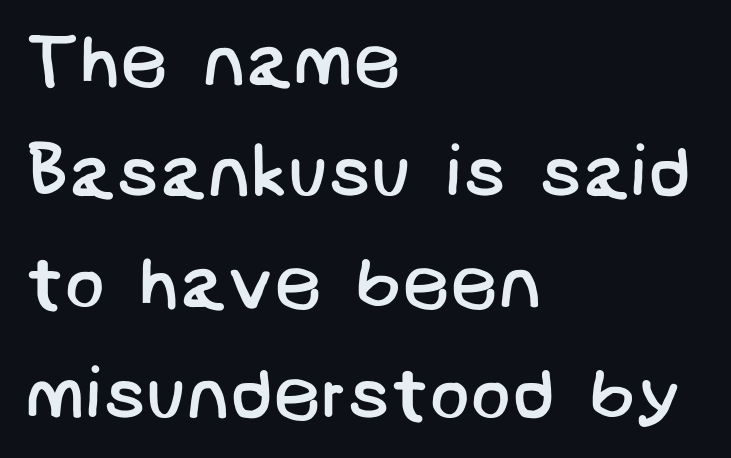
{"serif": "no", "bold": "no", "weight": "regular", "width": "normal", "stroke_contrast": "low", "x_height": "large", "underline": "no", "align": "left", "line_spacing": "normal", "line_spacing_ratio": 1.48, "letter_spacing": "normal", "letter_spacing_em": 0.0, "glyph_px": 75}
